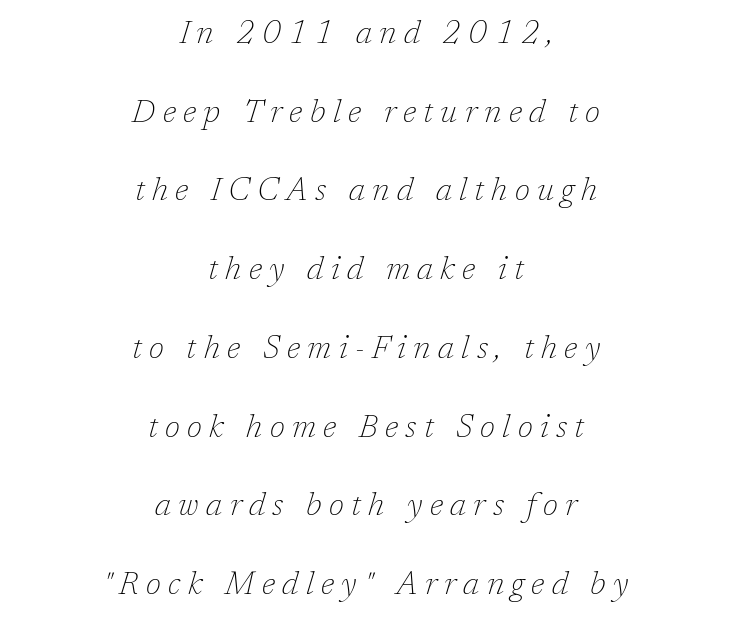
{"serif": "yes", "italic": "yes", "lean": "right", "slant_degrees": 17, "bold": "no", "weight": "thin", "width": "normal", "stroke_contrast": "low", "x_height": "medium", "monospaced": "no", "underline": "no", "align": "center", "line_spacing": "loose", "line_spacing_ratio": 2.46, "letter_spacing": "wide", "letter_spacing_em": 0.23, "glyph_px": 32}
